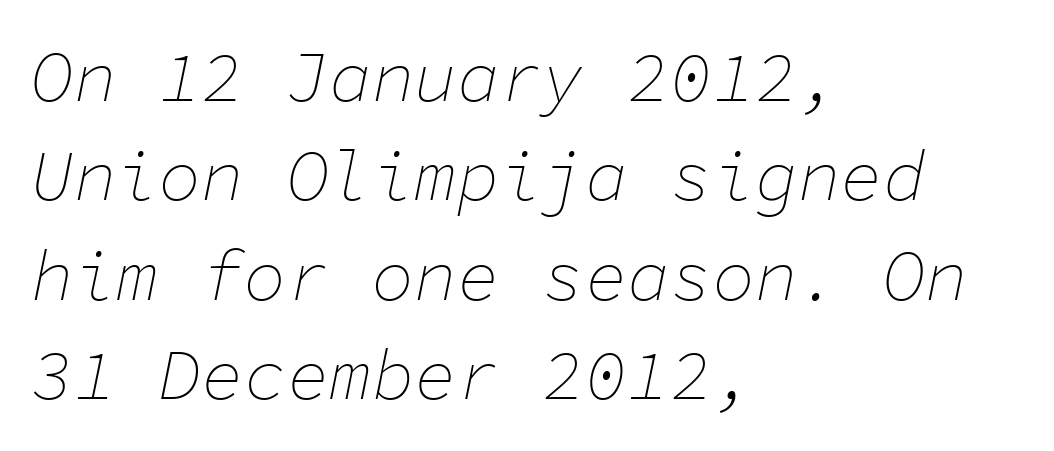
{"italic": "yes", "lean": "right", "slant_degrees": 11, "bold": "no", "weight": "thin", "width": "normal", "stroke_contrast": "low", "x_height": "medium", "monospaced": "yes", "underline": "no", "align": "left", "line_spacing": "normal", "line_spacing_ratio": 1.4, "letter_spacing": "normal", "letter_spacing_em": 0.0, "glyph_px": 71}
